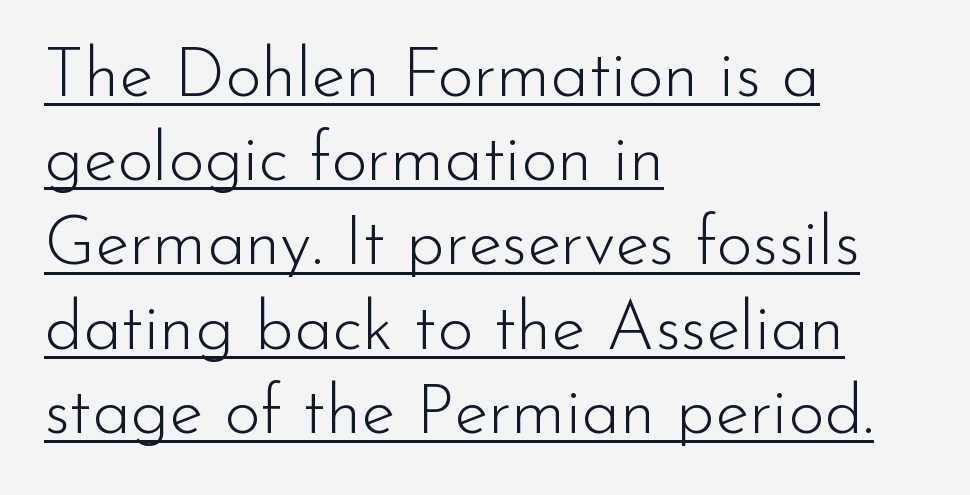
Character widths vary here, with narrow letters taking less room than wide ones. Line beginnings align vertically; line endings do not. These lines were composed using upright roman letters. Nope, no serifs anywhere on these letters. Is the stroke heavy? The answer is a plain regular-or-lighter. Here the glyphs are tracked normally, forming tight word shapes.
